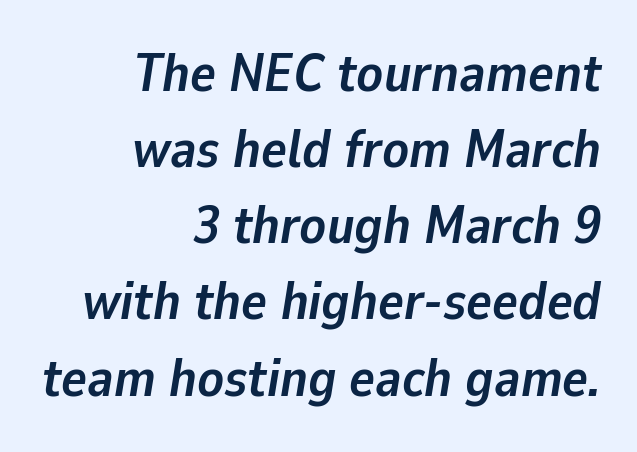
{"italic": "yes", "lean": "right", "slant_degrees": 9, "bold": "yes", "weight": "semibold", "width": "normal", "stroke_contrast": "low", "x_height": "medium", "monospaced": "no", "underline": "no", "align": "right", "line_spacing": "normal", "line_spacing_ratio": 1.41, "letter_spacing": "normal", "letter_spacing_em": 0.0, "glyph_px": 54}
